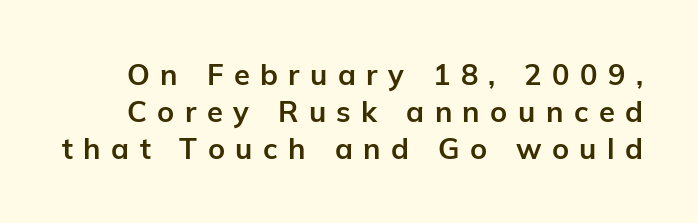
{"serif": "no", "italic": "no", "bold": "yes", "weight": "bold", "width": "normal", "stroke_contrast": "low", "x_height": "medium", "monospaced": "no", "underline": "no", "line_spacing": "normal", "line_spacing_ratio": 1.28, "letter_spacing": "wide", "letter_spacing_em": 0.36, "glyph_px": 29}
